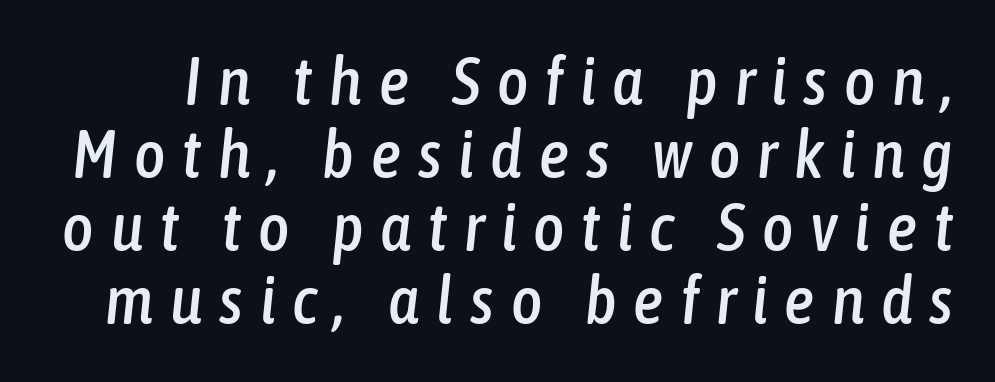
Descender tails drop into unmarked territory. Would a proofreader flag this as italicized? Yes. Spacing verdict: proportional, widths tailored to each character. These lines have a slow, spaced-out rhythm from letter to letter. The leading is snug, giving the passage a crowded texture.
